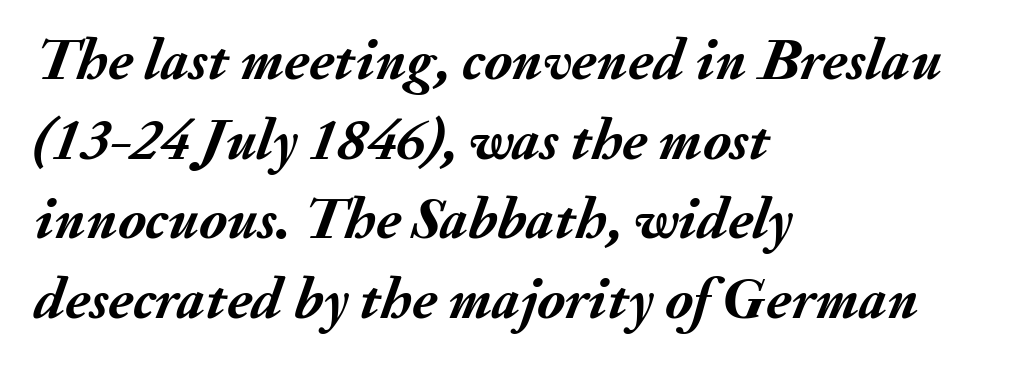
Is the type bold? Yes — the strokes are clearly thick and heavy. Between one letter and the next there's only the usual sliver of space. Slanted lettering throughout. Leftover space on each line is placed entirely after the last word.
